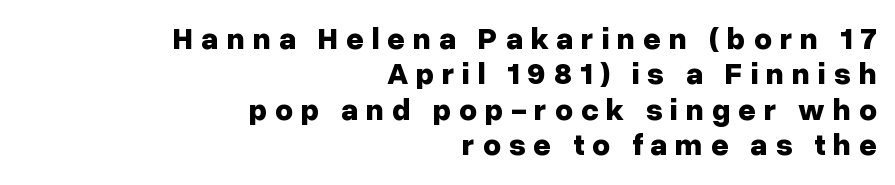
{"serif": "no", "italic": "no", "bold": "yes", "weight": "bold", "width": "normal", "stroke_contrast": "low", "x_height": "medium", "monospaced": "no", "underline": "no", "align": "right", "line_spacing": "tight", "line_spacing_ratio": 1.14, "letter_spacing": "wide", "letter_spacing_em": 0.25, "glyph_px": 31}
